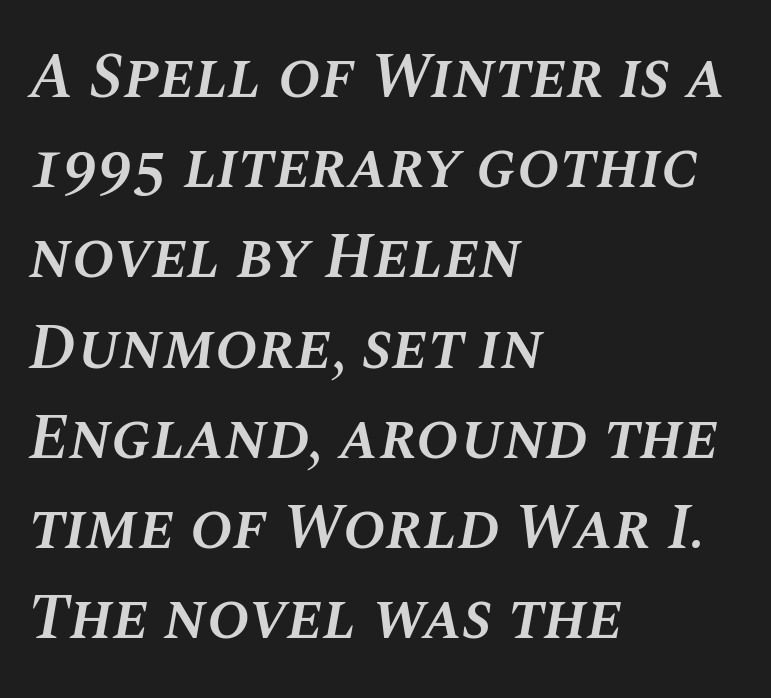
{"italic": "yes", "lean": "right", "slant_degrees": 10, "bold": "semi", "weight": "semibold", "width": "normal", "stroke_contrast": "medium", "x_height": "large", "monospaced": "no", "underline": "no", "align": "left", "line_spacing": "normal", "line_spacing_ratio": 1.41, "letter_spacing": "normal", "letter_spacing_em": 0.0, "glyph_px": 64}
